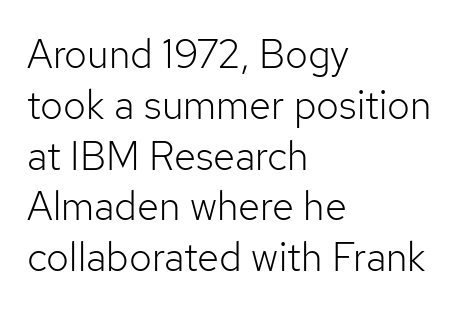
The passage shown is typeset with a sans-serif family. A typesetter would call this leading conventional body-copy spacing. The rendering keeps characters at their native spacing. Compared with a centered layout, this one pins lines to the left instead.
